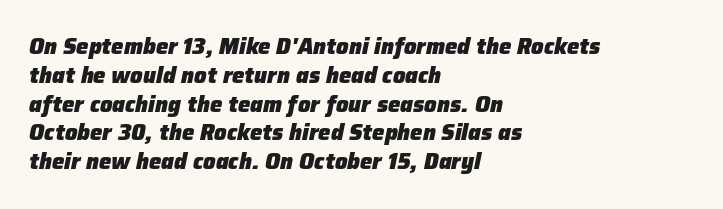
{"italic": "yes", "lean": "right", "slant_degrees": 12, "bold": "yes", "underline": "no", "align": "left", "line_spacing": "normal", "line_spacing_ratio": 1.31, "letter_spacing": "normal", "letter_spacing_em": 0.0, "glyph_px": 22}
